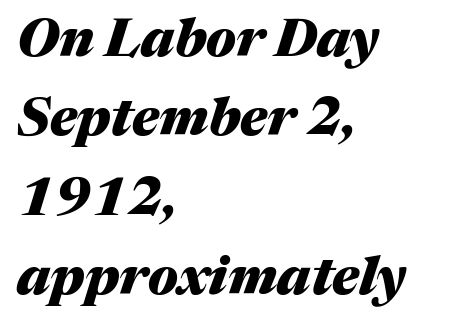
{"italic": "yes", "lean": "right", "slant_degrees": 17, "bold": "yes", "weight": "heavy", "width": "normal", "stroke_contrast": "medium", "x_height": "medium", "monospaced": "no", "underline": "no", "align": "left", "line_spacing": "normal", "line_spacing_ratio": 1.5, "letter_spacing": "normal", "letter_spacing_em": 0.0, "glyph_px": 53}
